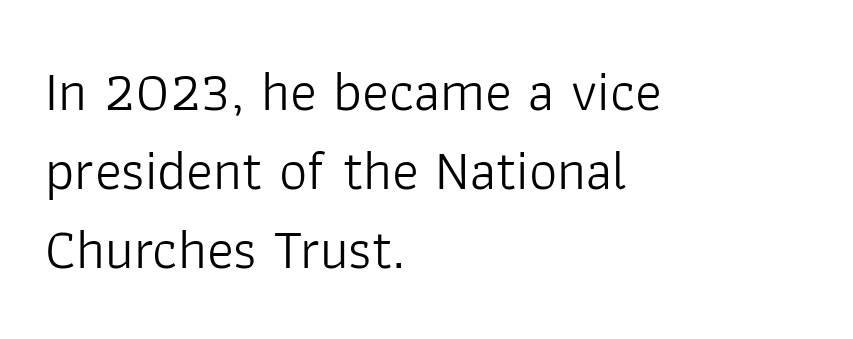
Stroke thickness stays within the range of a standard reading face or lighter. Check the space under the baseline: it is left empty. This sample uses a sans-serif face. No extra tracking has been applied to these lines. Summary of vertical rhythm: regular, with standard interline spacing.
